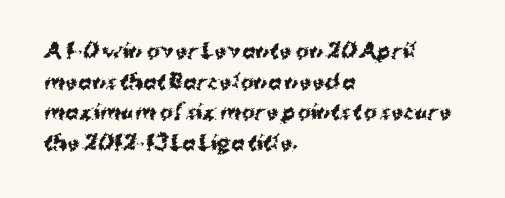
The image shows 20 px bold type; set left-aligned, normal line spacing (1.53x), normal letter spacing, not underlined.
